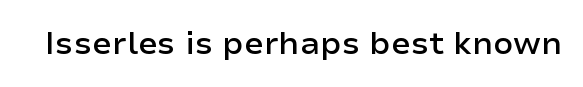
Q: Is the text bold? A: Semi-bold.
Q: Is the text italic (slanted)? A: No, it is upright.
Q: Is the typeface a serif or a sans-serif typeface? A: Sans-serif.
Q: Is the text underlined? A: No.
Q: Is the spacing between letters normal or unusually wide? A: Normal.
Q: Width (condensed, normal, or wide)? A: Normal.
Q: Stroke contrast? A: Low.
Q: x-height? A: Medium.
Q: Monospaced? A: No.
